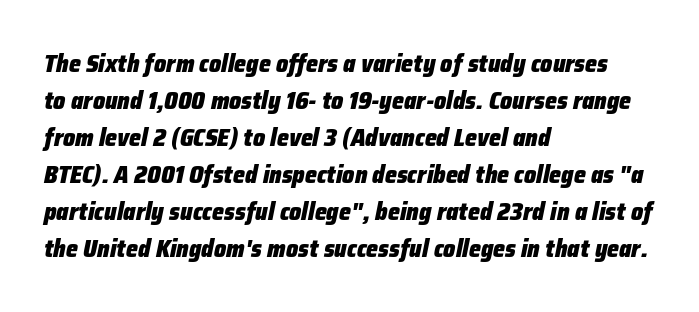
The image shows 24 px bold type, italic (leaning right); set left-aligned, normal line spacing (1.54x), normal letter spacing, not underlined.
